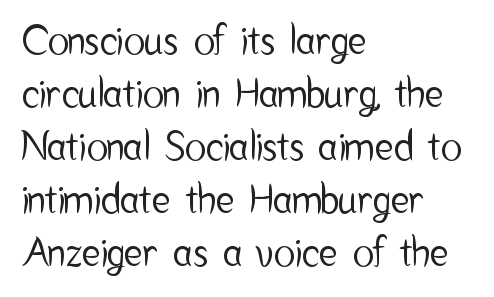
Q: Is the text italic (slanted)? A: No, it is upright.
Q: Is the typeface a serif or a sans-serif typeface? A: Sans-serif.
Q: Is the text underlined? A: No.
Q: How is the paragraph aligned? A: Left-aligned.
Q: Is the spacing between letters normal or unusually wide? A: Normal.
Q: Is the spacing between lines tight, normal or loose? A: Normal.
Q: Width (condensed, normal, or wide)? A: Condensed.
Q: Stroke contrast? A: Low.
Q: x-height? A: Medium.
Q: Monospaced? A: No.
